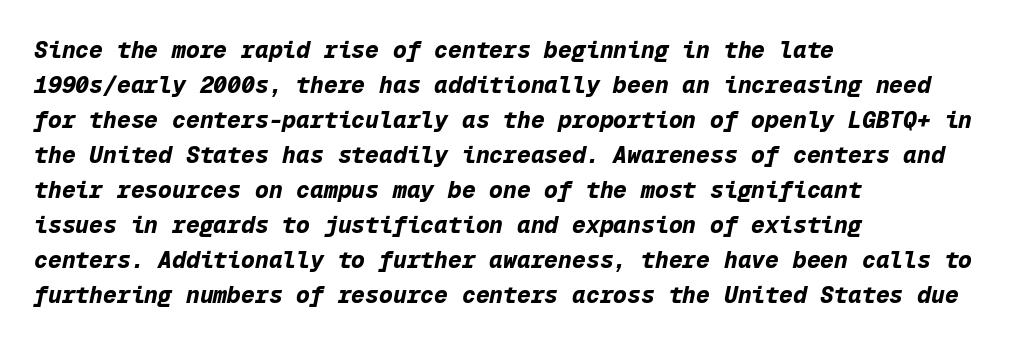
Q: Is the text bold? A: Yes.
Q: Is the text italic (slanted)? A: Yes, it leans right by about 12 degrees.
Q: Is the text underlined? A: No.
Q: How is the paragraph aligned? A: Left-aligned.
Q: Is the spacing between letters normal or unusually wide? A: Normal.
Q: Is the spacing between lines tight, normal or loose? A: Normal.
